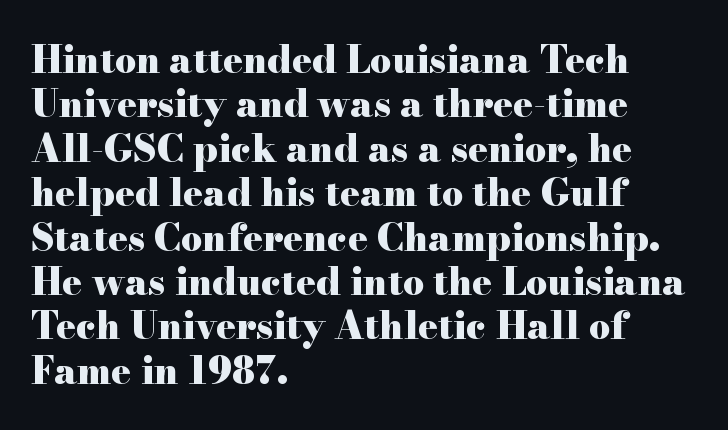
The image shows 37 px heavy, wide serif type, upright; set left-aligned, line spacing 1.2x, normal letter spacing, not underlined; high stroke contrast and a small x-height.
